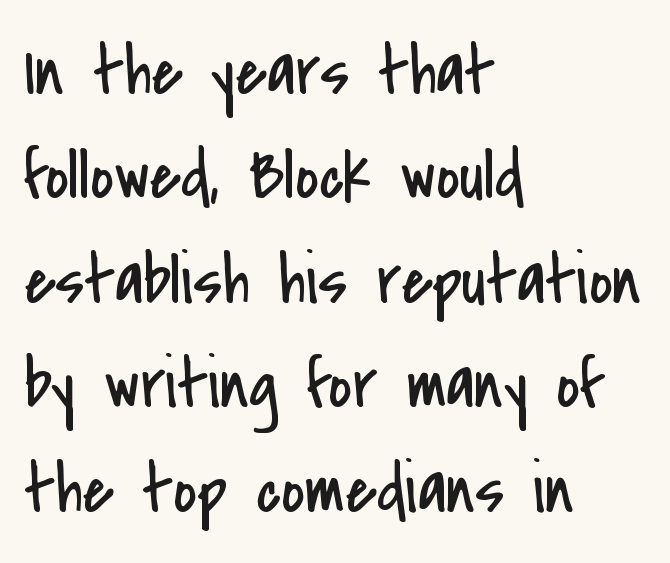
These lines were composed using upright roman letters. The letters carry no serifs — their stems end cleanly without finishing strokes. The face used here is proportionally spaced, like ordinary book or web type. Is this a heavy cut? Hardly; it is regular or lighter.
